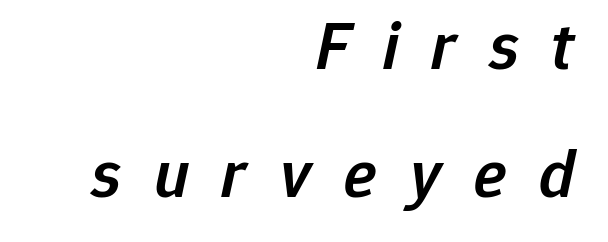
How are the letters spaced? Widely, with obvious added tracking. Strokes here are thickened, but only to semibold level. The glyphs look as if they've been sheared to an angle. Note the varied advance widths — an 'i' is clearly narrower than an 'm'. Beneath every word, the page is bare.
